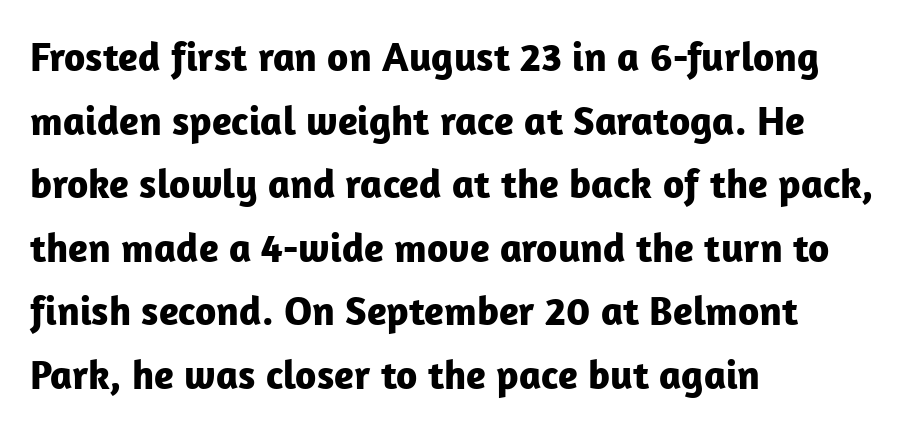
The image shows 41 px bold sans-serif type, upright; set left-aligned, normal line spacing (1.55x), normal letter spacing, not underlined; low stroke contrast and a medium x-height.
